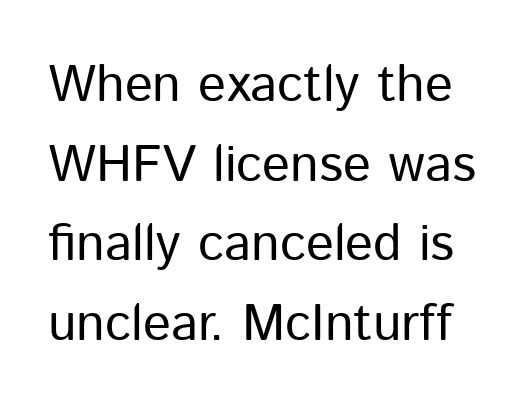
The image shows 52 px regular-weight sans-serif type, upright; set normal line spacing (1.53x), normal letter spacing, not underlined; low stroke contrast and a medium x-height.
